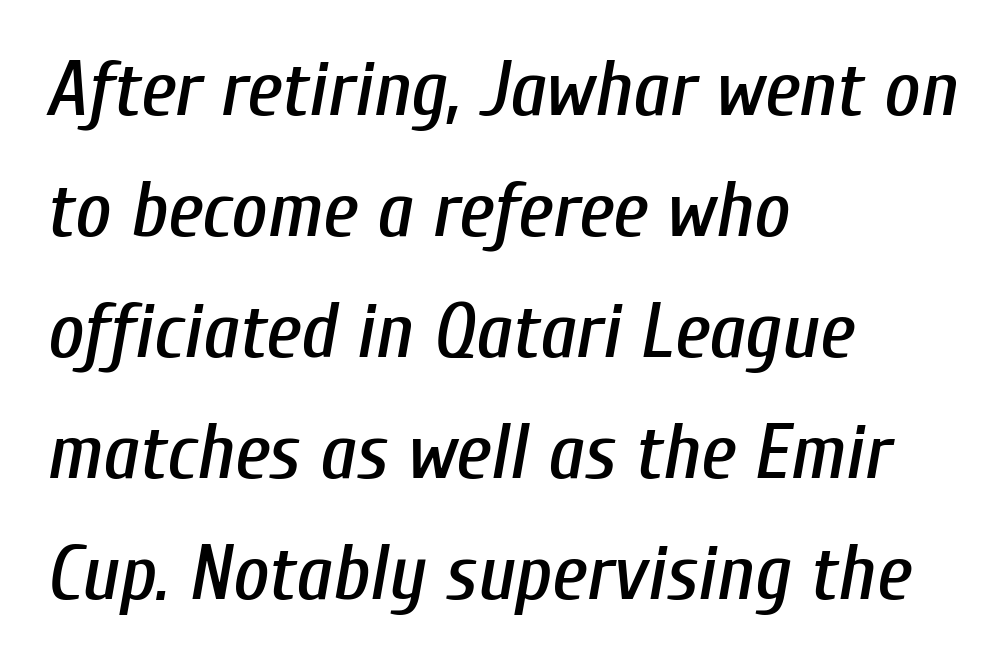
Looking at the ascenders, they clearly lean. These lines are rendered in a variable-pitch font. Notice how descenders clear the ascenders below comfortably — that's standard leading. Characters follow at the spacing the type designer built in. Visually the block forms a straight wall on the left and a jagged coastline on the right. Just letters on the line, the space beneath them empty.
